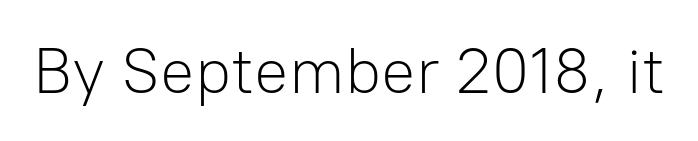
{"serif": "no", "italic": "no", "bold": "no", "weight": "light", "width": "normal", "stroke_contrast": "low", "x_height": "medium", "monospaced": "no", "underline": "no", "letter_spacing": "normal", "letter_spacing_em": 0.0, "glyph_px": 64}
